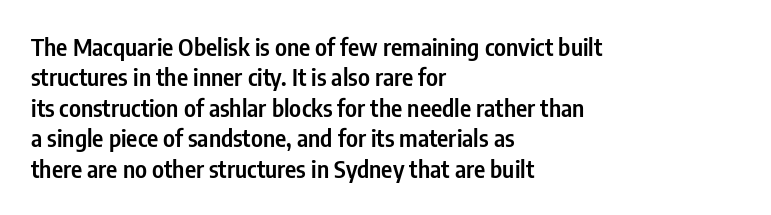
The image shows 24 px text type, upright; set left-aligned, normal line spacing (1.27x), normal letter spacing, not underlined.
